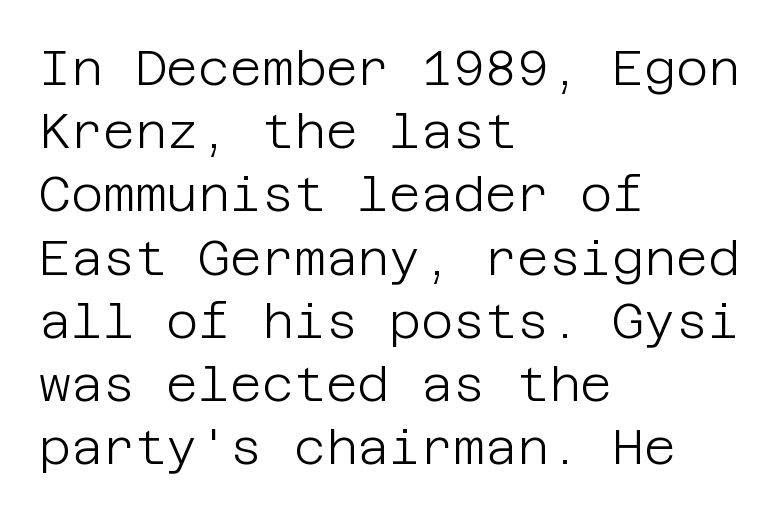
The image shows 49 px light sans-serif type, upright; set left-aligned, normal line spacing (1.29x), normal letter spacing, not underlined; low stroke contrast and a large x-height.
